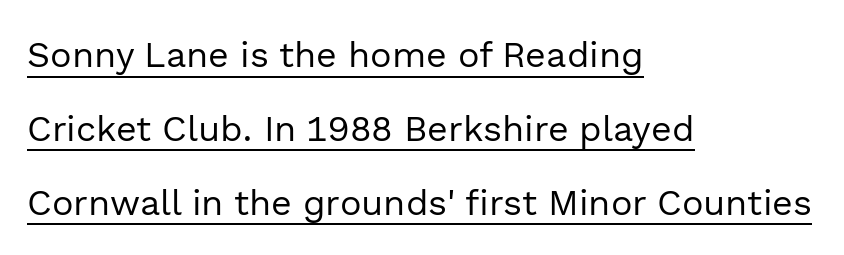
The image shows 36 px regular-weight sans-serif type, upright; set left-aligned, loose line spacing (2.05x), normal letter spacing, underlined; a medium x-height.
